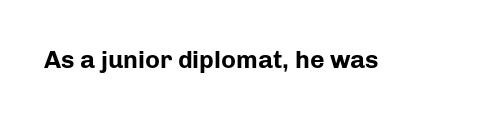
Q: Is the text bold? A: Yes.
Q: Is the text italic (slanted)? A: No, it is upright.
Q: Is the text underlined? A: No.
Q: Is the spacing between letters normal or unusually wide? A: Normal.
